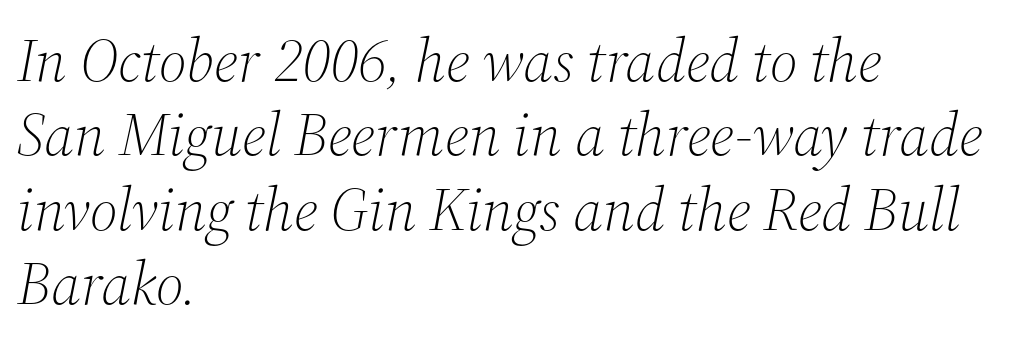
Q: Is the text bold? A: No.
Q: Is the text italic (slanted)? A: Yes, it leans right by about 12 degrees.
Q: Is the typeface a serif or a sans-serif typeface? A: Serif.
Q: Is the text underlined? A: No.
Q: How is the paragraph aligned? A: Left-aligned.
Q: Is the spacing between letters normal or unusually wide? A: Normal.
Q: Width (condensed, normal, or wide)? A: Normal.
Q: Stroke contrast? A: Medium.
Q: x-height? A: Medium.
Q: Monospaced? A: No.
